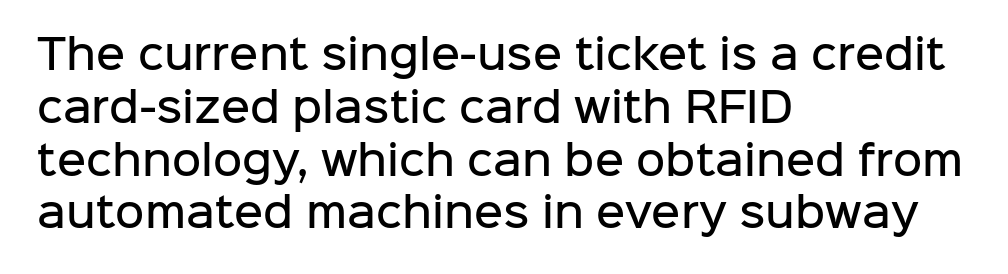
Q: Is the text bold? A: Semi-bold.
Q: Is the text italic (slanted)? A: No, it is upright.
Q: Is the typeface a serif or a sans-serif typeface? A: Sans-serif.
Q: Is the text underlined? A: No.
Q: How is the paragraph aligned? A: Left-aligned.
Q: Is the spacing between letters normal or unusually wide? A: Normal.
Q: Is the spacing between lines tight, normal or loose? A: Normal.
Q: Width (condensed, normal, or wide)? A: Normal.
Q: Stroke contrast? A: Low.
Q: x-height? A: Medium.
Q: Monospaced? A: No.
